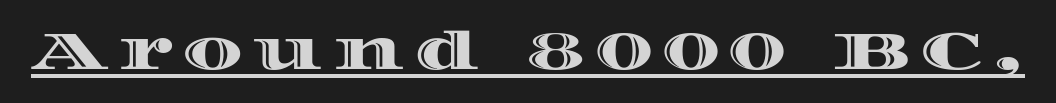
The image shows 54 px wide type, upright; set unusually wide letter spacing (+0.2 em), underlined; a large x-height.
